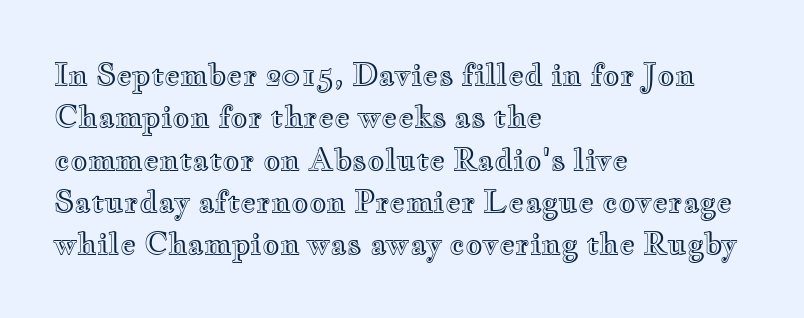
Bare-footed words on every line. Spacing verdict: proportional, widths tailored to each character. The horizontal fit of the characters is conventional and even. Is there much room between lines? A standard amount, neither cramped nor airy.
